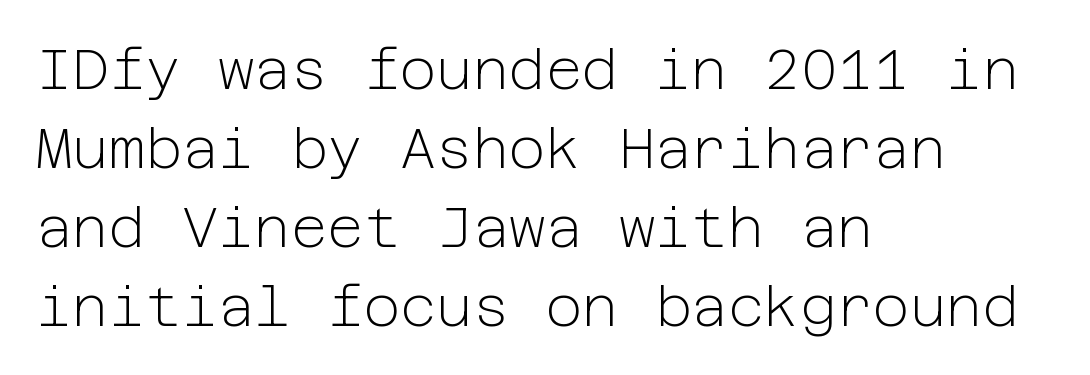
Q: Is the text bold? A: No.
Q: Is the text italic (slanted)? A: No, it is upright.
Q: Is the typeface a serif or a sans-serif typeface? A: Sans-serif.
Q: Is the text underlined? A: No.
Q: How is the paragraph aligned? A: Left-aligned.
Q: Is the spacing between letters normal or unusually wide? A: Normal.
Q: Is the spacing between lines tight, normal or loose? A: Normal.
Q: Width (condensed, normal, or wide)? A: Normal.
Q: Stroke contrast? A: Low.
Q: x-height? A: Medium.
